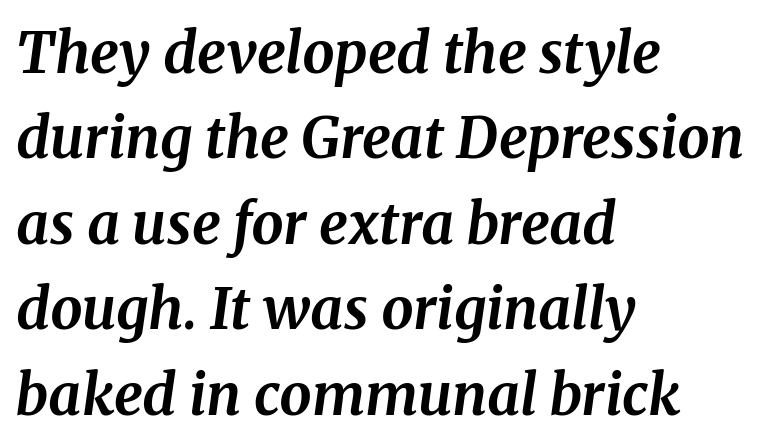
{"serif": "yes", "italic": "yes", "lean": "right", "slant_degrees": 8, "bold": "yes", "weight": "bold", "width": "normal", "stroke_contrast": "medium", "x_height": "medium", "monospaced": "no", "underline": "no", "align": "left", "line_spacing": "normal", "line_spacing_ratio": 1.5, "letter_spacing": "normal", "letter_spacing_em": 0.0, "glyph_px": 57}
